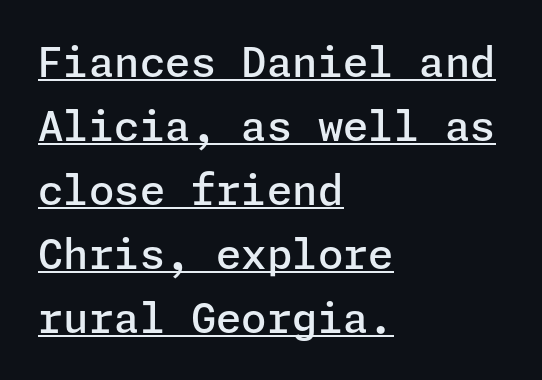
The image shows 41 px semibold sans-serif type, upright; set left-aligned, normal line spacing (1.56x), normal letter spacing, underlined; low stroke contrast and a medium x-height.
